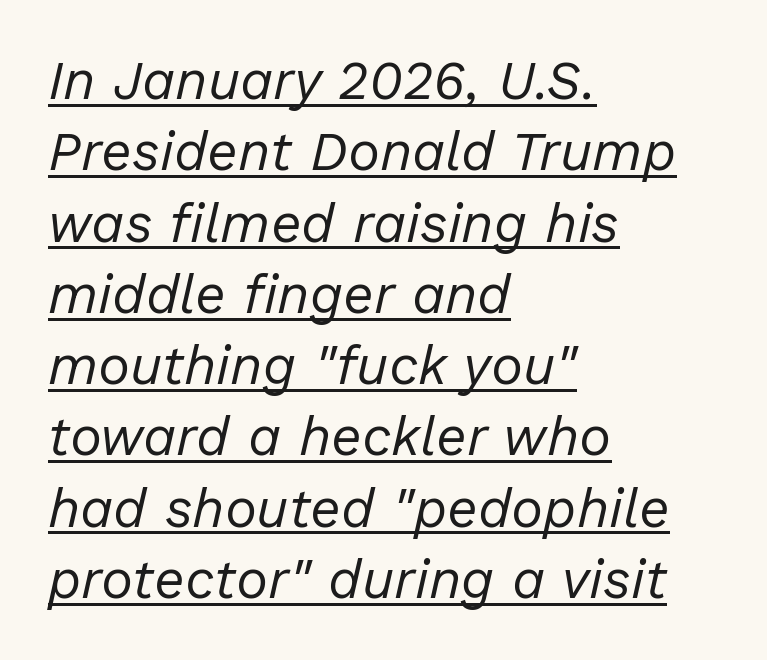
Q: Is the text bold? A: No.
Q: Is the text italic (slanted)? A: Yes, it leans right by about 13 degrees.
Q: Is the text underlined? A: Yes.
Q: How is the paragraph aligned? A: Left-aligned.
Q: Is the spacing between letters normal or unusually wide? A: Normal.
Q: Is the spacing between lines tight, normal or loose? A: Normal.
Q: Width (condensed, normal, or wide)? A: Normal.
Q: Stroke contrast? A: Low.
Q: x-height? A: Medium.
Q: Monospaced? A: No.
